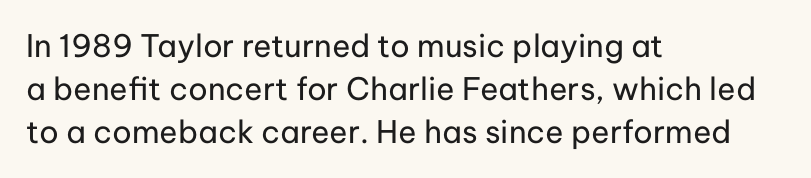
{"serif": "no", "italic": "no", "bold": "no", "weight": "regular", "width": "normal", "stroke_contrast": "low", "x_height": "medium", "monospaced": "no", "underline": "no", "align": "left", "line_spacing": "normal", "line_spacing_ratio": 1.38, "letter_spacing": "normal", "letter_spacing_em": 0.0, "glyph_px": 31}
